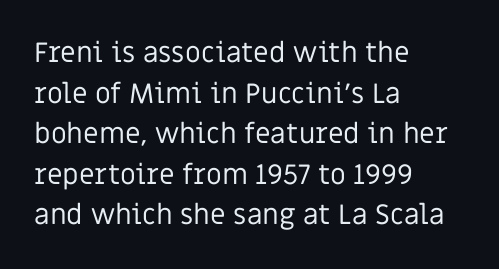
The image shows 28 px regular-weight sans-serif type, upright; set left-aligned, normal line spacing (1.45x), normal letter spacing, not underlined; low stroke contrast and a large x-height.
